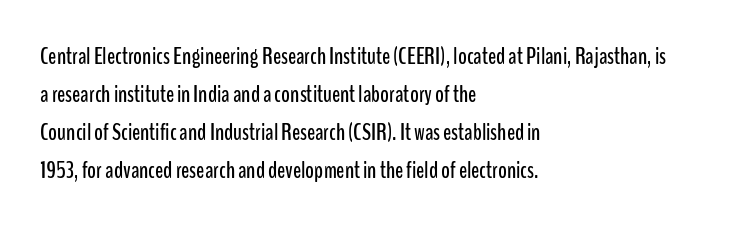
The image shows 24 px text type, upright; set left-aligned, normal line spacing (1.59x), normal letter spacing, not underlined.
